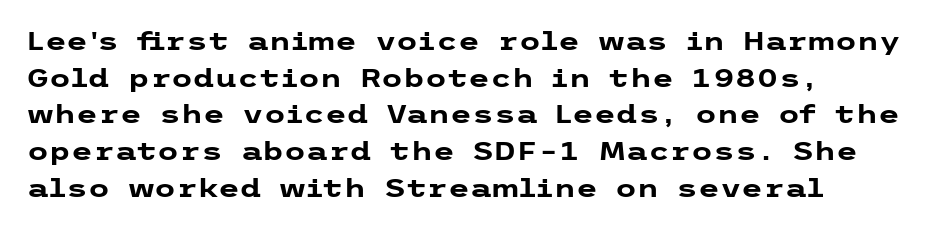
{"italic": "no", "bold": "yes", "underline": "no", "align": "left", "line_spacing": "normal", "line_spacing_ratio": 1.47, "letter_spacing": "normal", "letter_spacing_em": 0.0, "glyph_px": 25}
